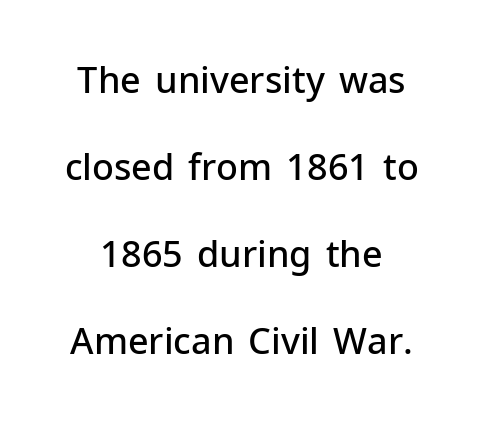
Interline gaps are noticeably wide in this sample. Descenders hang freely into open space. Note the varied advance widths — an 'i' is clearly narrower than an 'm'. I'd call this a sans setting — the letters go barefoot. On the weight axis this lands at semibold, roughly 600. Between one letter and the next there's only the usual sliver of space.
